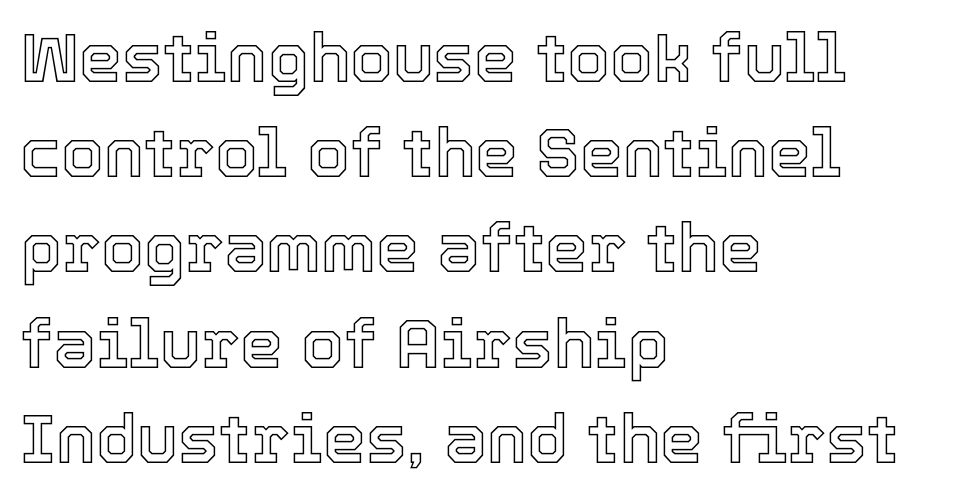
The image shows 68 px text type, upright; set left-aligned, normal line spacing (1.4x), normal letter spacing, not underlined; a medium x-height.
